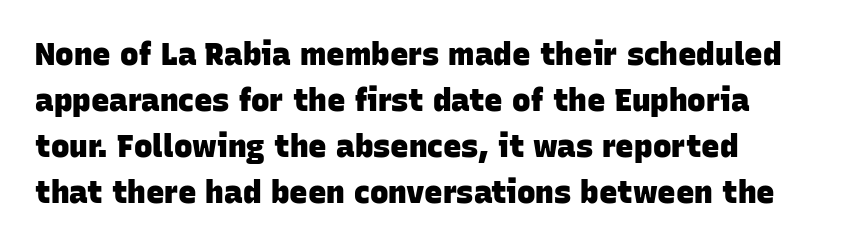
The image shows 31 px heavy sans-serif type; set normal line spacing (1.48x), normal letter spacing, not underlined; low stroke contrast and a large x-height.
